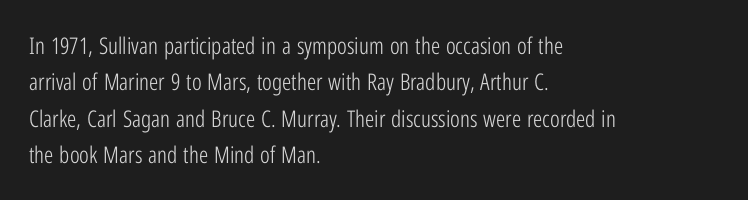
Q: Is the text bold? A: No.
Q: Is the text italic (slanted)? A: No, it is upright.
Q: Is the text underlined? A: No.
Q: How is the paragraph aligned? A: Left-aligned.
Q: Is the spacing between letters normal or unusually wide? A: Normal.
Q: Is the spacing between lines tight, normal or loose? A: Normal.
